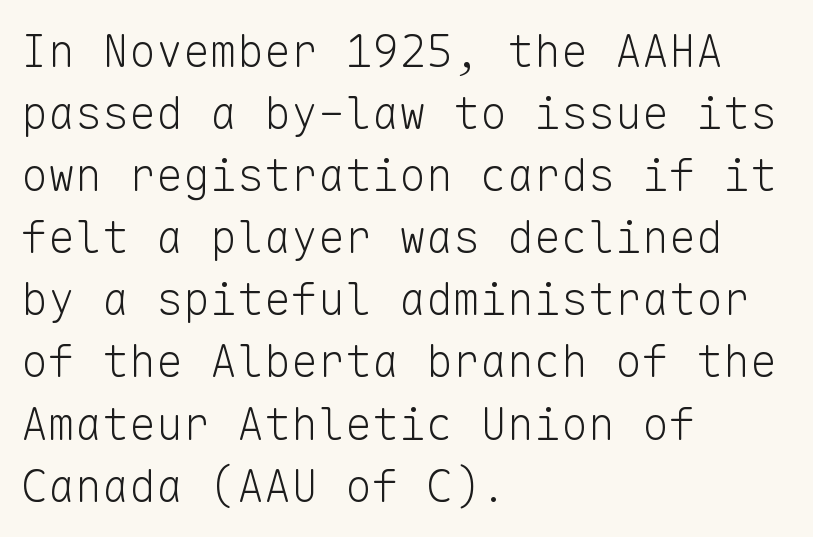
The font is comparable to plain body text, perhaps lighter. The space directly below the letters is spotless. This rendering leaves character spacing at its baseline value. Tall strokes in this sample are plumb rather than angled. To sum up the face: it is a sans, with no serifs. Every character here occupies the same horizontal width, giving the sample a typewriter-like rhythm.
